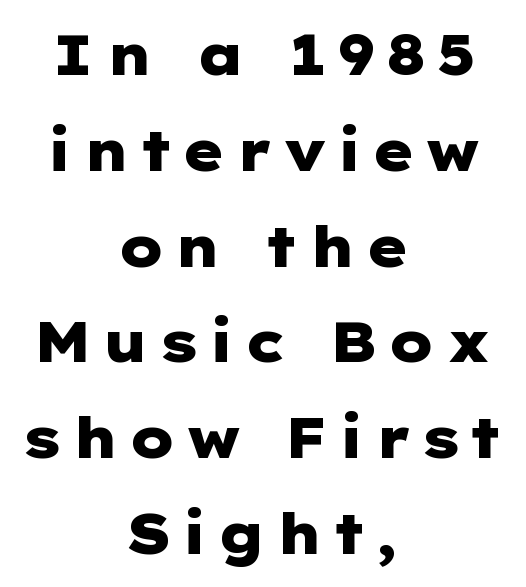
This sample uses a sans-serif face. The letters stand upright; this is a roman face. The passage shown is emphatically bold. Is the block centered? Yes — each line is placed symmetrically about the middle.
